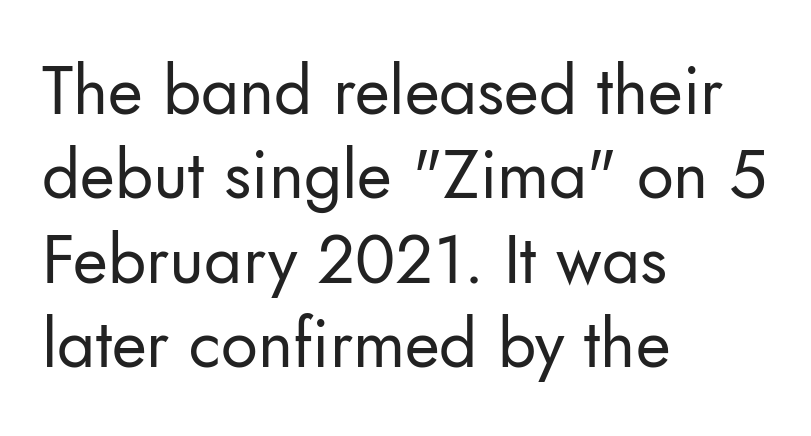
{"serif": "no", "italic": "no", "bold": "no", "weight": "regular", "width": "normal", "stroke_contrast": "low", "x_height": "small", "monospaced": "no", "underline": "no", "align": "left", "line_spacing": "normal", "line_spacing_ratio": 1.26, "letter_spacing": "normal", "letter_spacing_em": 0.0, "glyph_px": 67}
